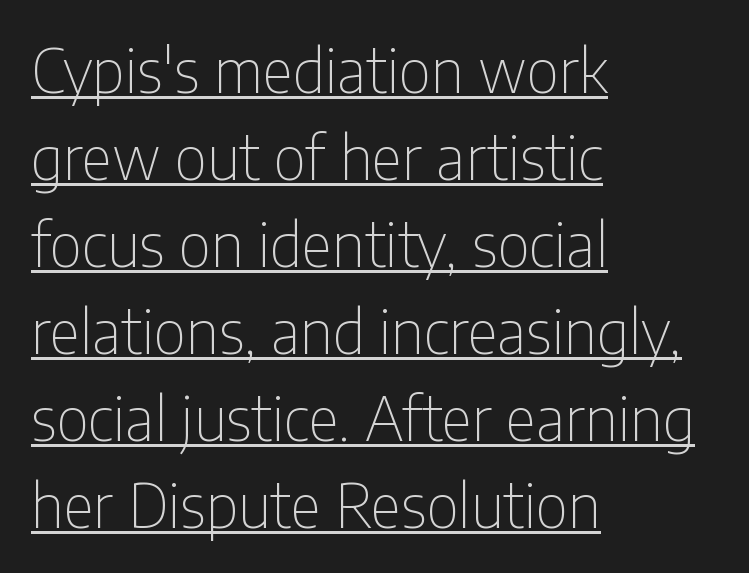
Which margin do the lines hug? The left one — the right edge is uneven. No extra tracking has been applied to these lines. The designer left line spacing at the default. This sample uses an upright cut, with every glyph sitting square on the baseline.
